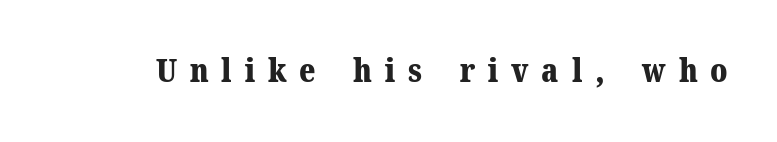
Q: Is the text bold? A: Yes.
Q: Is the text italic (slanted)? A: No, it is upright.
Q: Is the typeface a serif or a sans-serif typeface? A: Serif.
Q: Is the text underlined? A: No.
Q: Is the spacing between letters normal or unusually wide? A: Unusually wide.
Q: Width (condensed, normal, or wide)? A: Normal.
Q: Stroke contrast? A: Medium.
Q: x-height? A: Medium.
Q: Monospaced? A: No.
